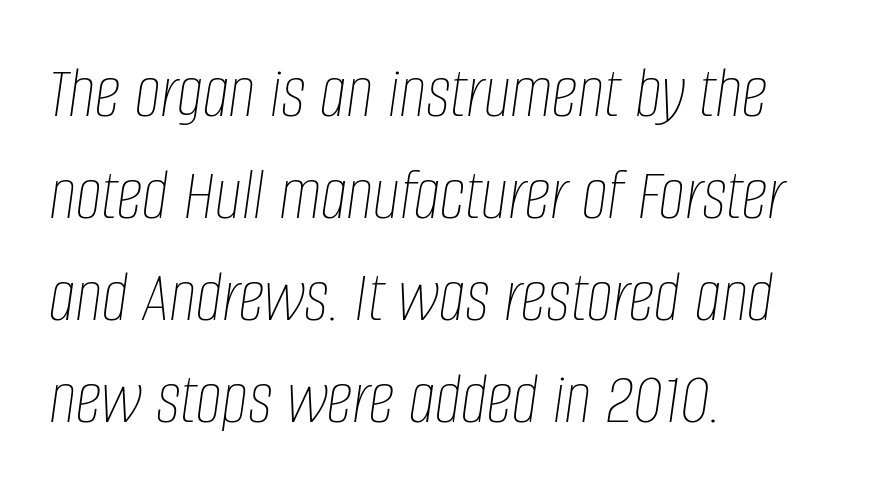
Q: Is the text bold? A: No.
Q: Is the text italic (slanted)? A: Yes, it leans right by about 8 degrees.
Q: Is the text underlined? A: No.
Q: How is the paragraph aligned? A: Left-aligned.
Q: Is the spacing between letters normal or unusually wide? A: Normal.
Q: Is the spacing between lines tight, normal or loose? A: Normal.
Q: Width (condensed, normal, or wide)? A: Condensed.
Q: Stroke contrast? A: Low.
Q: x-height? A: Large.
Q: Monospaced? A: No.
